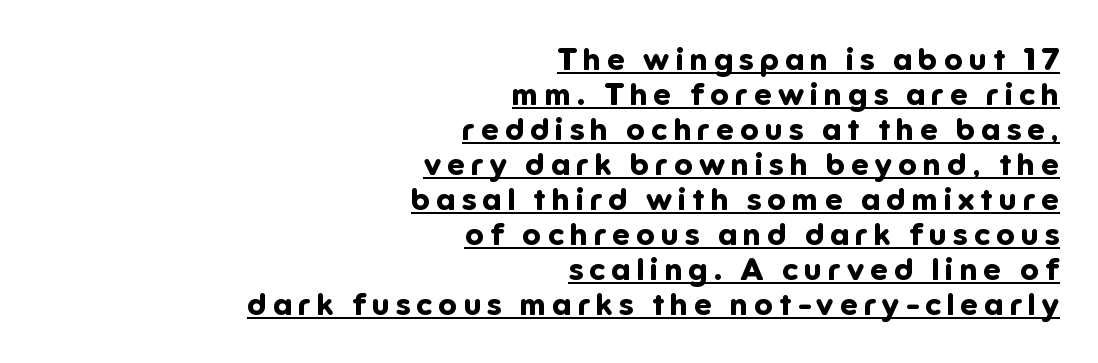
The image shows 31 px bold sans-serif type, upright; set right-aligned, tight line spacing (1.13x), unusually wide letter spacing (+0.2 em), underlined; low stroke contrast and a medium x-height.
